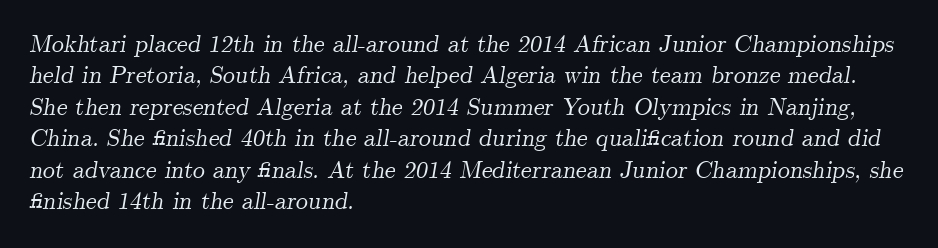
{"italic": "yes", "lean": "right", "slant_degrees": 9, "underline": "no", "align": "left", "line_spacing": "normal", "line_spacing_ratio": 1.31, "letter_spacing": "normal", "letter_spacing_em": 0.0, "glyph_px": 24}
